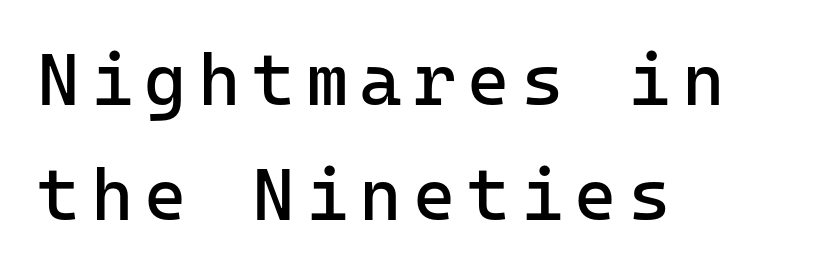
Is there any slant? The stems are plumb. A normal amount of white space separates one row of letters from the next. The compositor pushed each line to the left boundary. Only glyphs here, with clear space below each row.
